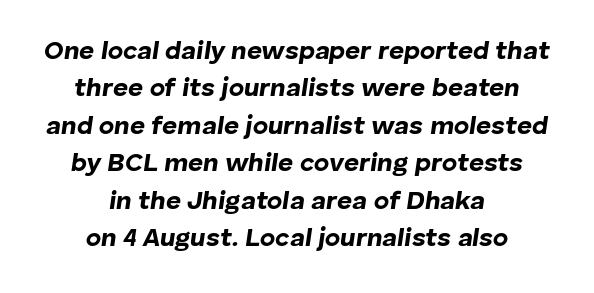
{"italic": "yes", "lean": "right", "slant_degrees": 8, "bold": "yes", "underline": "no", "align": "center", "line_spacing": "normal", "line_spacing_ratio": 1.44, "letter_spacing": "normal", "letter_spacing_em": 0.0, "glyph_px": 26}
